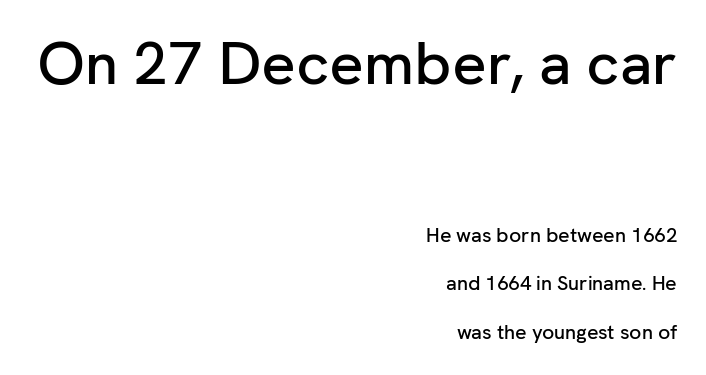
Note: no serifs on the glyphs. The horizontal fit of the characters is conventional and even. Larger block? The one above; the one below is distinctly smaller. This sample trades compactness for vertical openness between lines. Think of a printed novel: that variable character pitch is what you see here.
